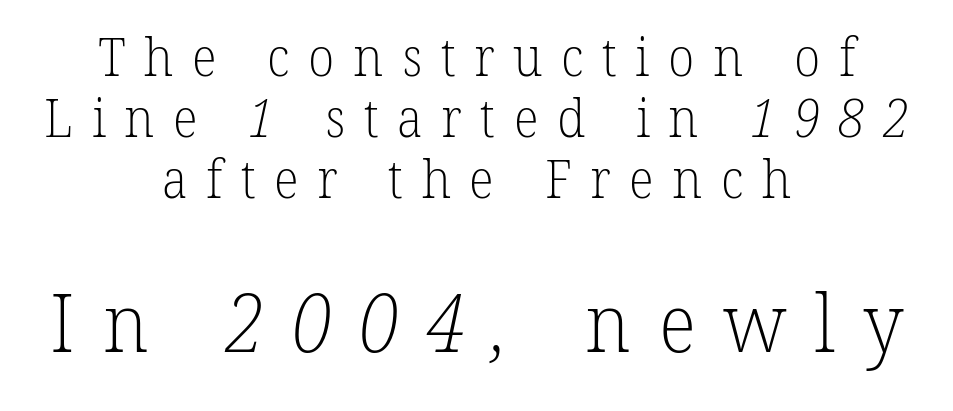
Q: Is the text bold? A: No.
Q: Is the typeface a serif or a sans-serif typeface? A: Serif.
Q: Is the text underlined? A: No.
Q: How is the paragraph aligned? A: Centered.
Q: Is the spacing between letters normal or unusually wide? A: Unusually wide.
Q: Is the spacing between lines tight, normal or loose? A: Tight.
Q: Which block of text is set in a larger size, the first (top) or the second (bottom)? A: The second (bottom) one.
Q: Width (condensed, normal, or wide)? A: Normal.
Q: Stroke contrast? A: Low.
Q: x-height? A: Medium.
Q: Monospaced? A: No.
